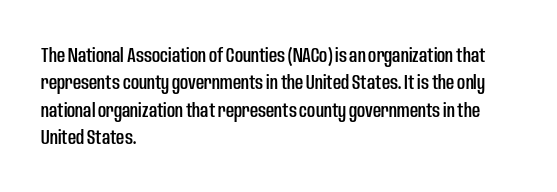
The specimen omits any rule beneath the text block's lines. The face used here is rendered with its standard letterfit. Posture: straight, roman, zero tilt. A student would call this left alignment; a typographer would say flush left, rag right. If you measured baseline to baseline, you'd find a middling distance.
